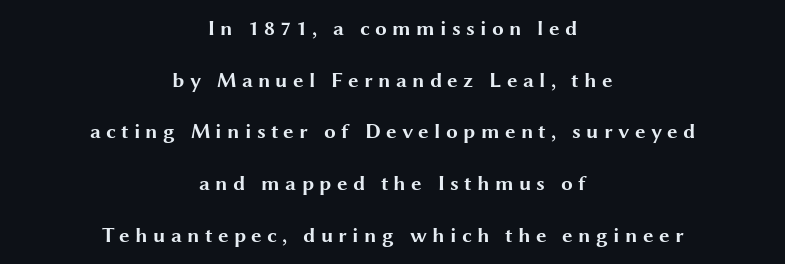
The face used here is rendered with a markedly widened letterfit. Heavy, bold letterforms. Visually the block forms a symmetrical silhouette, jagged on both flanks. Rendered with straight, roman letterforms.
